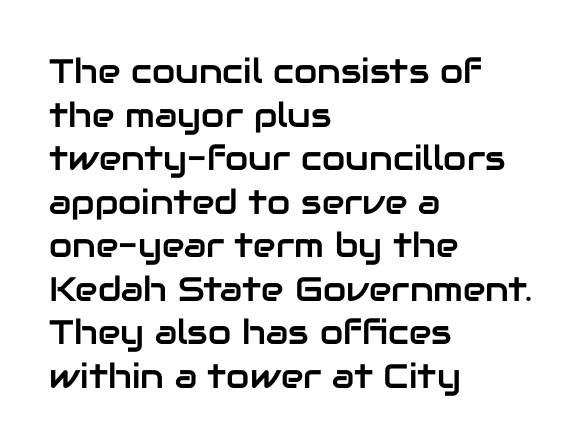
The image shows 34 px sans-serif type, upright; set left-aligned, normal line spacing (1.28x), normal letter spacing, not underlined; low stroke contrast and a medium x-height.
